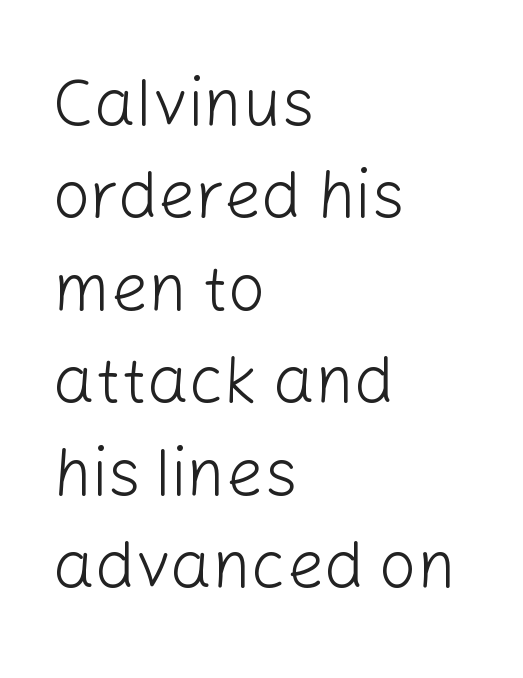
Regular leading. Visually the block forms a straight wall on the left and a jagged coastline on the right. Look at the bottom of the vertical strokes: they stop flat, with no serifs. The face used here is proportionally spaced, like ordinary book or web type. Ink coverage per letter is moderate at most.
